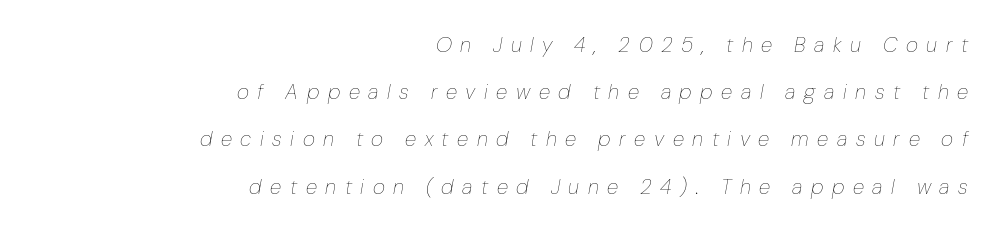
The passage shown is not underscored anywhere. Glyph-to-glyph distance is far greater than everyday printed text. In terms of posture, this sample is oblique. One glance says open: line gaps are wider than usual. This rendering uses right alignment, leaving the left contour irregular. No chunkiness to these letters — they're not bold.
